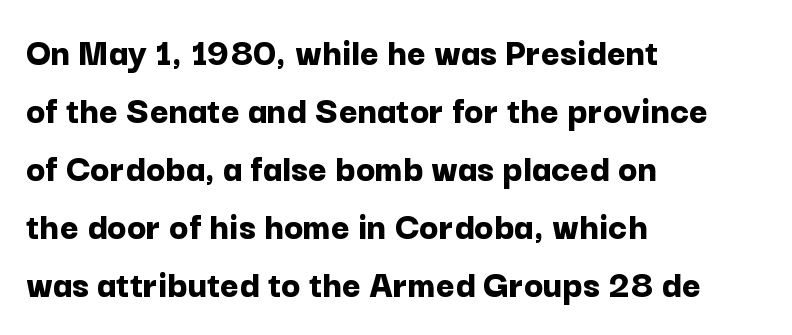
Q: Is the text bold? A: Yes.
Q: Is the text italic (slanted)? A: No, it is upright.
Q: Is the typeface a serif or a sans-serif typeface? A: Sans-serif.
Q: Is the text underlined? A: No.
Q: How is the paragraph aligned? A: Left-aligned.
Q: Is the spacing between letters normal or unusually wide? A: Normal.
Q: Is the spacing between lines tight, normal or loose? A: Normal.
Q: Width (condensed, normal, or wide)? A: Normal.
Q: Stroke contrast? A: Low.
Q: x-height? A: Medium.
Q: Monospaced? A: No.
